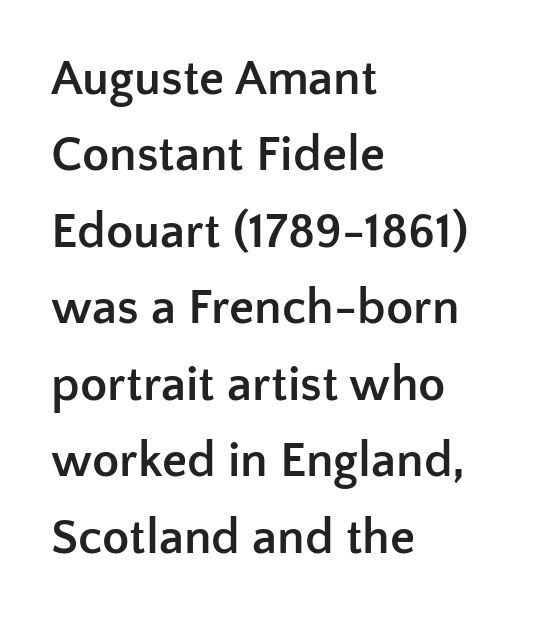
Q: Is the text bold? A: Yes.
Q: Is the text italic (slanted)? A: No, it is upright.
Q: Is the typeface a serif or a sans-serif typeface? A: Sans-serif.
Q: Is the text underlined? A: No.
Q: How is the paragraph aligned? A: Left-aligned.
Q: Is the spacing between letters normal or unusually wide? A: Normal.
Q: Is the spacing between lines tight, normal or loose? A: Normal.
Q: Width (condensed, normal, or wide)? A: Normal.
Q: Stroke contrast? A: Low.
Q: x-height? A: Medium.
Q: Monospaced? A: No.
